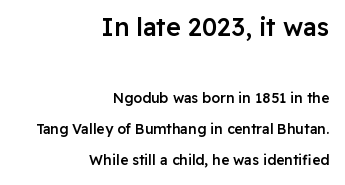
{"italic": "no", "bold": "semi", "underline": "no", "align": "right", "line_spacing": "loose", "line_spacing_ratio": 2.21, "letter_spacing": "normal", "letter_spacing_em": 0.0, "larger_block": "first", "size_ratio": 1.79, "glyph_px": 25}
